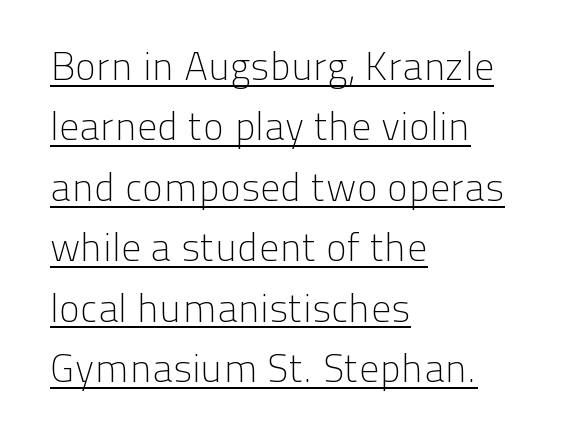
Varying glyph widths throughout — classic text-font behaviour. A typesetter would call this zero additional tracking. One-word summary of the alignment: left. The face used here is a sans, in the tradition of grotesques and geometrics. Weight class: somewhere from thin through regular.
